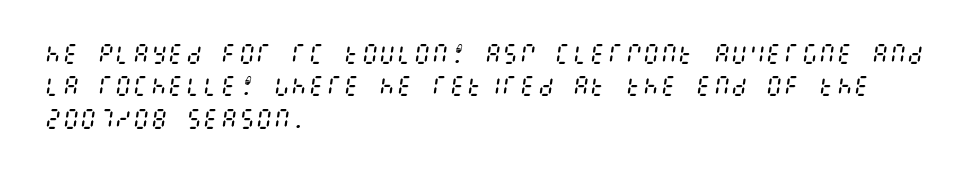
In CSS terms this would be text-align: left. The line-height multiplier appears to be the usual default. Bold? No — there's no thickening of the strokes. Honestly, the letter spacing is just normal — you wouldn't notice it. The axis of the letterforms is tilted away from vertical.
